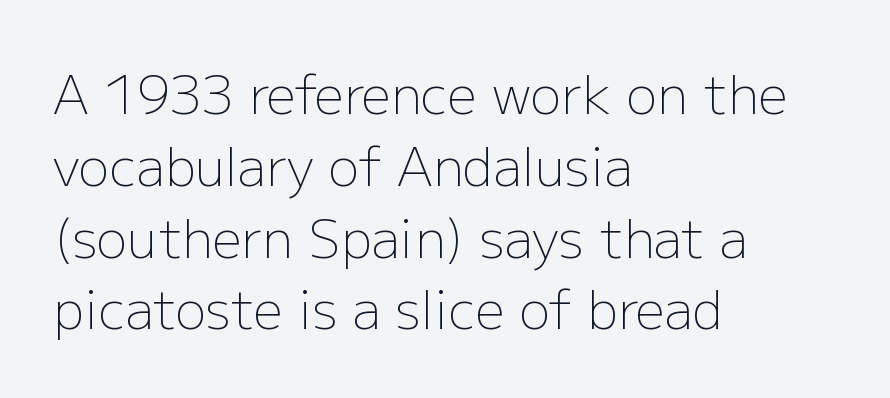
Q: Is the text bold? A: No.
Q: Is the text italic (slanted)? A: No, it is upright.
Q: Is the typeface a serif or a sans-serif typeface? A: Sans-serif.
Q: Is the text underlined? A: No.
Q: How is the paragraph aligned? A: Left-aligned.
Q: Is the spacing between letters normal or unusually wide? A: Normal.
Q: Is the spacing between lines tight, normal or loose? A: Normal.
Q: Width (condensed, normal, or wide)? A: Normal.
Q: Stroke contrast? A: Low.
Q: x-height? A: Medium.
Q: Monospaced? A: No.
